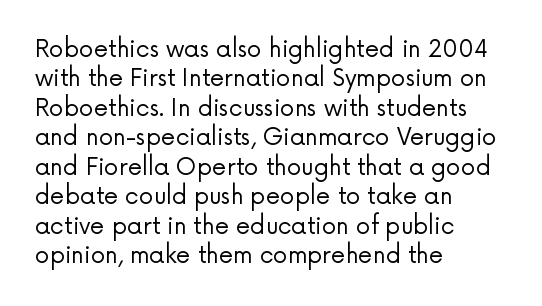
{"italic": "no", "bold": "no", "underline": "no", "align": "left", "line_spacing": "normal", "line_spacing_ratio": 1.28, "letter_spacing": "normal", "letter_spacing_em": 0.0, "glyph_px": 23}
